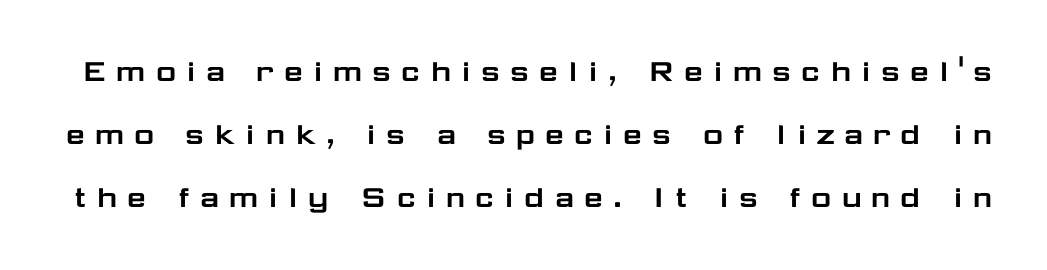
Is there any slant? The stems are plumb. Does extra space separate the letters? Yes, quite a lot of it. Spacing verdict: proportional, widths tailored to each character. Grotesque or geometric, the face here clearly has no serifs. The baseline area is clear.
